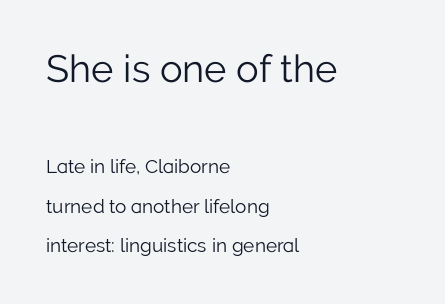
No extra ink here — the face is not bold. Rule under the text: the space is simply empty. Font category for this specimen: sans-serif. The rendering keeps characters at their native spacing.
